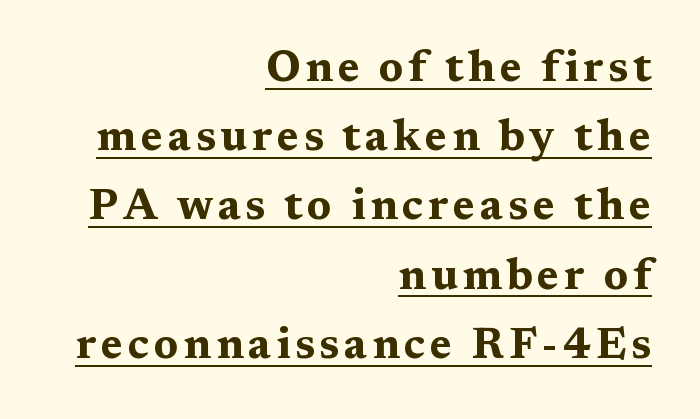
{"serif": "yes", "italic": "no", "bold": "yes", "weight": "bold", "width": "wide", "stroke_contrast": "medium", "x_height": "medium", "monospaced": "no", "underline": "yes", "align": "right", "line_spacing": "normal", "line_spacing_ratio": 1.61, "glyph_px": 43}
